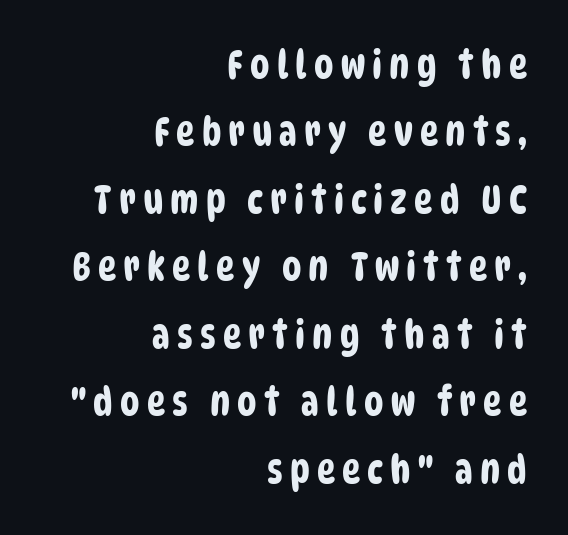
The ragged edge is on the left, which tells us the setting is flush right. Nothing sits at the stroke ends, so this counts as sans-serif. Proportional: the letters do not fall into vertical columns. Descender tails drop into unmarked territory.
